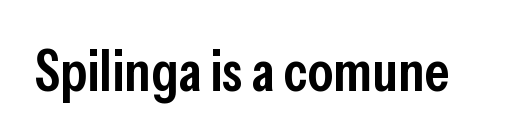
Each word holds together tightly as a unit, with standard inter-letter gaps. The text was rendered using a sans face with plain stroke endings. Glance below the letters and you will spot only blank space. Notice how the stems are strictly vertical — no italics here. This is moderately heavy type, rendered in semibold.
